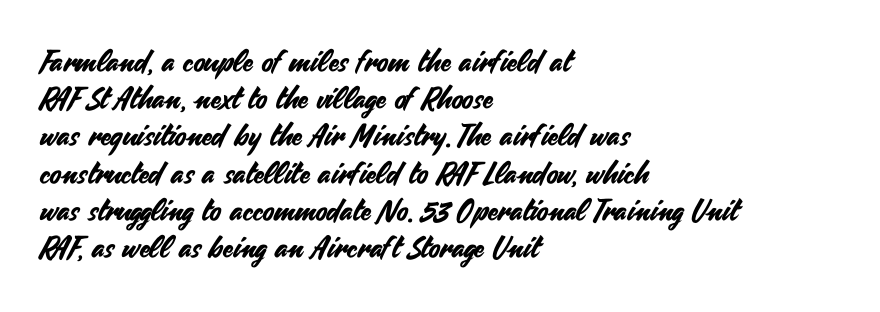
{"serif": "no", "width": "normal", "stroke_contrast": "medium", "x_height": "small", "monospaced": "no", "underline": "no", "align": "left", "line_spacing_ratio": 1.24, "letter_spacing": "normal", "letter_spacing_em": 0.0, "glyph_px": 30}
